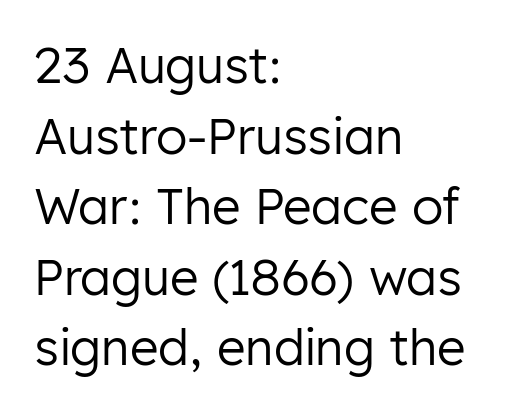
{"serif": "no", "italic": "no", "bold": "no", "weight": "regular", "width": "normal", "stroke_contrast": "low", "x_height": "medium", "monospaced": "no", "underline": "no", "align": "left", "line_spacing": "normal", "line_spacing_ratio": 1.44, "letter_spacing": "normal", "letter_spacing_em": 0.0, "glyph_px": 49}
